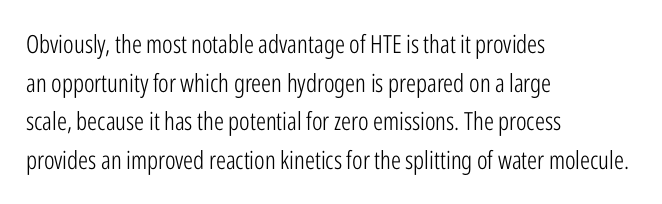
Notice how descenders clear the ascenders below comfortably — that's standard leading. Posture: vertical. Letter spacing: default. This rendering uses left alignment, leaving the right contour irregular.
